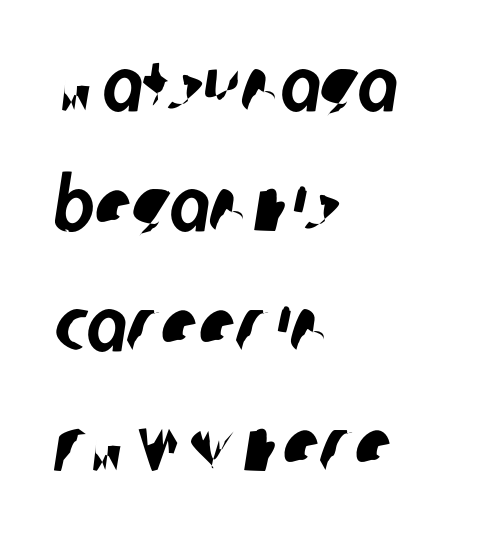
{"serif": "no", "width": "condensed", "stroke_contrast": "low", "x_height": "large", "monospaced": "no", "underline": "no", "align": "left", "line_spacing": "normal", "line_spacing_ratio": 1.6, "letter_spacing": "normal", "letter_spacing_em": 0.0, "glyph_px": 75}
